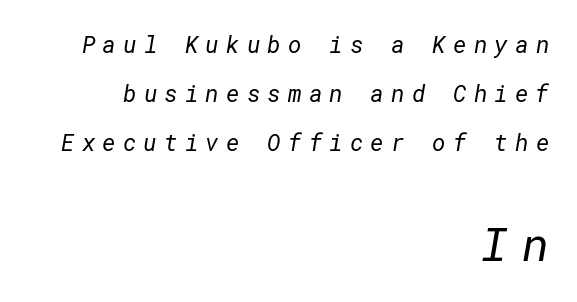
The image shows 46 px regular-weight sans-serif type; set right-aligned, loose line spacing (2.13x), unusually wide letter spacing (+0.31 em), not underlined; the second (bottom) block is 2.0x larger; low stroke contrast and a medium x-height.
